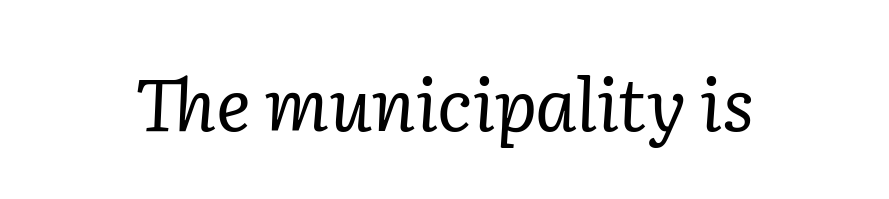
{"serif": "yes", "italic": "yes", "lean": "right", "slant_degrees": 2, "bold": "no", "weight": "regular", "width": "normal", "stroke_contrast": "low", "x_height": "medium", "monospaced": "no", "underline": "no", "letter_spacing": "normal", "letter_spacing_em": 0.0, "glyph_px": 73}
